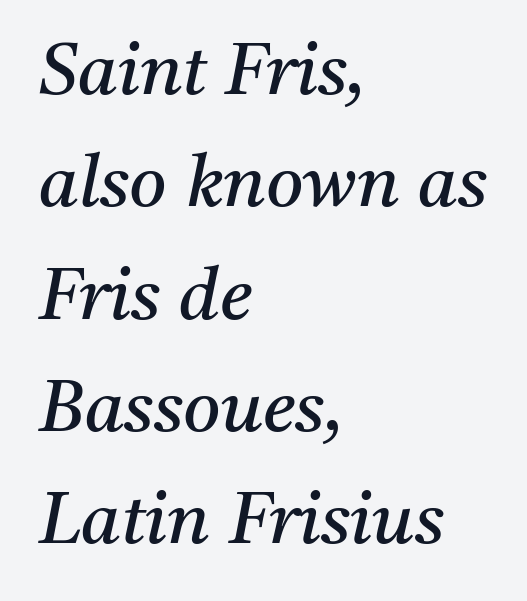
Quick note: interline space is typical. Short note: letters normally spaced. Left-aligned paragraph, ragged on the right. Italic? Definitely — the glyphs are oblique. Summary of weight: not heavy and not bold.
